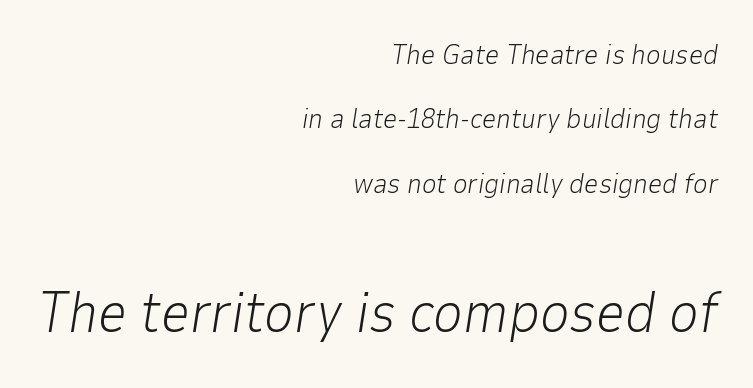
Q: Is the text bold? A: No.
Q: Is the text italic (slanted)? A: Yes, it leans right by about 9 degrees.
Q: Is the text underlined? A: No.
Q: How is the paragraph aligned? A: Right-aligned.
Q: Is the spacing between letters normal or unusually wide? A: Normal.
Q: Is the spacing between lines tight, normal or loose? A: Loose.
Q: Which block of text is set in a larger size, the first (top) or the second (bottom)? A: The second (bottom) one.
Q: Width (condensed, normal, or wide)? A: Normal.
Q: Stroke contrast? A: Low.
Q: x-height? A: Medium.
Q: Monospaced? A: No.
